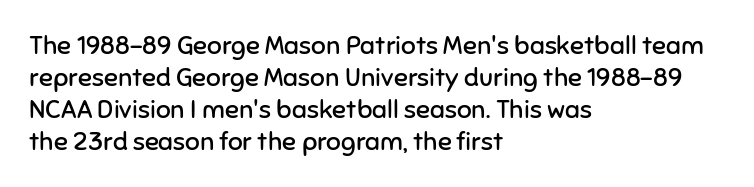
The image shows 26 px text type, upright; set left-aligned, line spacing 1.23x, normal letter spacing, not underlined.
